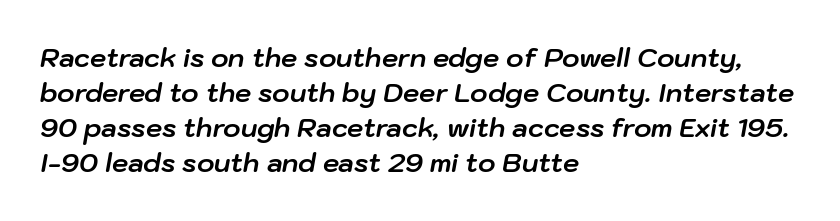
{"italic": "yes", "lean": "right", "slant_degrees": 10, "bold": "yes", "underline": "no", "align": "left", "line_spacing": "normal", "line_spacing_ratio": 1.35, "letter_spacing": "normal", "letter_spacing_em": 0.0, "glyph_px": 26}
